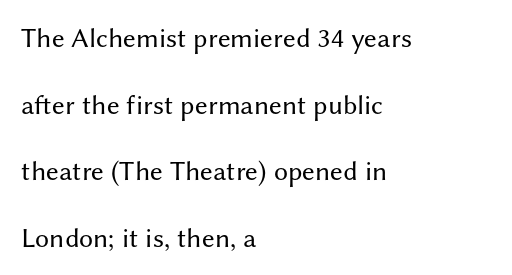
Q: Is the text bold? A: No.
Q: Is the text italic (slanted)? A: No, it is upright.
Q: Is the typeface a serif or a sans-serif typeface? A: Sans-serif.
Q: Is the text underlined? A: No.
Q: How is the paragraph aligned? A: Left-aligned.
Q: Is the spacing between letters normal or unusually wide? A: Normal.
Q: Is the spacing between lines tight, normal or loose? A: Loose.
Q: Width (condensed, normal, or wide)? A: Normal.
Q: Stroke contrast? A: Medium.
Q: x-height? A: Medium.
Q: Monospaced? A: No.
